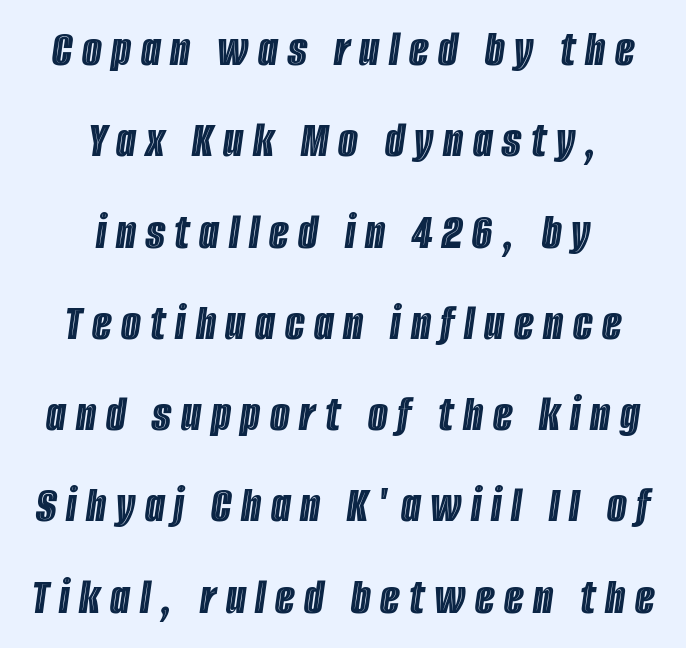
{"italic": "yes", "lean": "right", "slant_degrees": 8, "width": "condensed", "x_height": "large", "monospaced": "no", "underline": "no", "align": "center", "line_spacing_ratio": 1.79, "glyph_px": 51}
